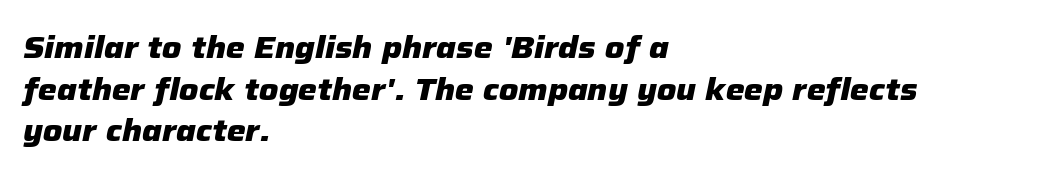
Notice how the passage keeps a crisp vertical edge on the left only. The passage shown is not underscored anywhere. If you drew a line through each stem, it would be angled. Varying glyph widths throughout — classic text-font behaviour. Honestly, the row spacing looks completely unremarkable. This rendering leaves character spacing at its baseline value.
